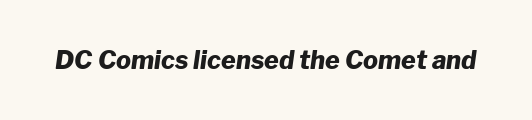
{"italic": "yes", "lean": "right", "slant_degrees": 8, "bold": "yes", "underline": "no", "letter_spacing": "normal", "letter_spacing_em": 0.0, "glyph_px": 25}
